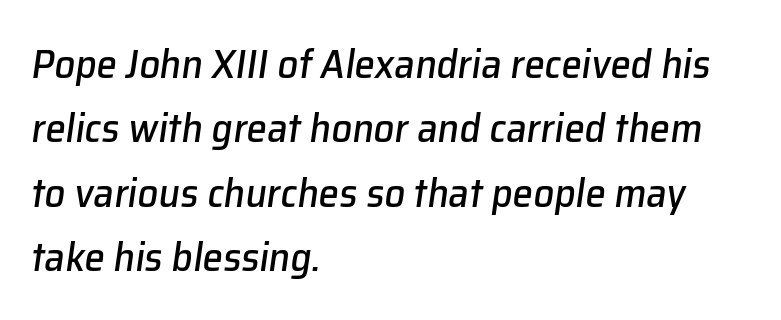
Honestly, the letter spacing is just normal — you wouldn't notice it. The text carries the slant typical of an italic or oblique font. Glance below the letters and you will spot only blank space. The block of text has a typical density, with ordinary space between rows.
